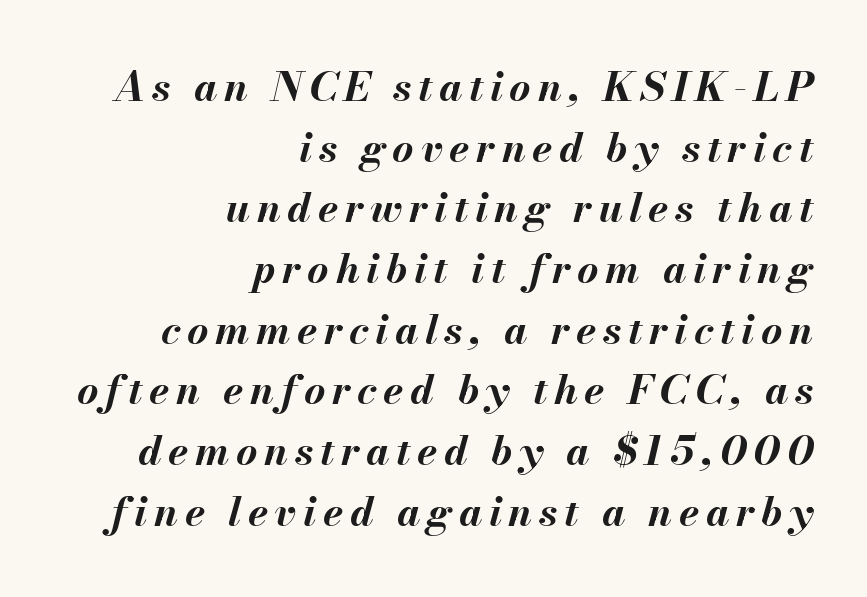
The image shows 41 px bold type, italic (leaning right); set right-aligned, normal line spacing (1.48x), not underlined; medium stroke contrast and a small x-height.
